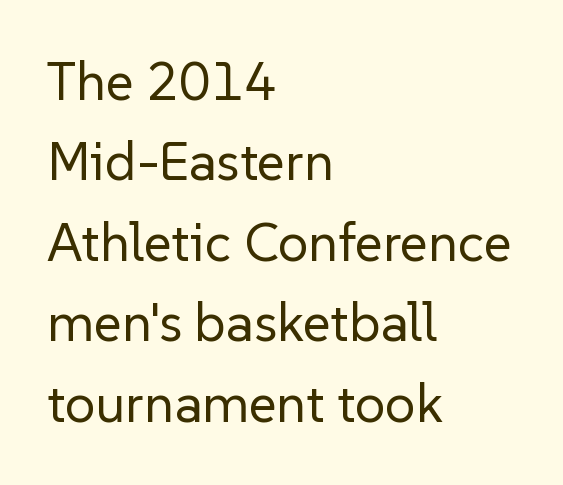
{"serif": "no", "italic": "no", "bold": "no", "weight": "regular", "width": "normal", "stroke_contrast": "low", "x_height": "medium", "monospaced": "no", "underline": "no", "align": "left", "line_spacing": "normal", "line_spacing_ratio": 1.49, "letter_spacing": "normal", "letter_spacing_em": 0.0, "glyph_px": 54}
